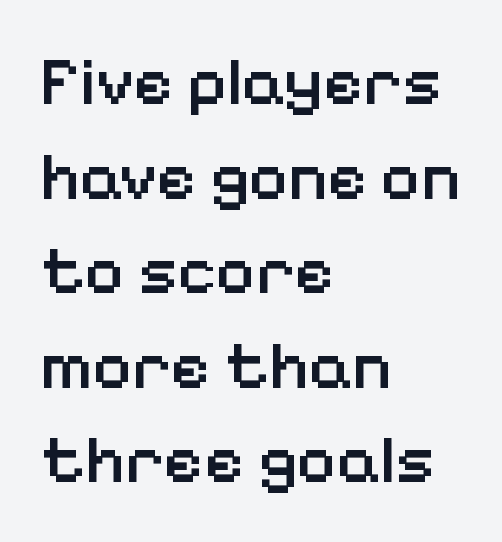
Q: Is the text bold? A: Semi-bold.
Q: Is the text italic (slanted)? A: No, it is upright.
Q: Is the typeface a serif or a sans-serif typeface? A: Sans-serif.
Q: Is the text underlined? A: No.
Q: How is the paragraph aligned? A: Left-aligned.
Q: Is the spacing between letters normal or unusually wide? A: Normal.
Q: Is the spacing between lines tight, normal or loose? A: Normal.
Q: Width (condensed, normal, or wide)? A: Normal.
Q: Stroke contrast? A: Low.
Q: x-height? A: Medium.
Q: Monospaced? A: No.
